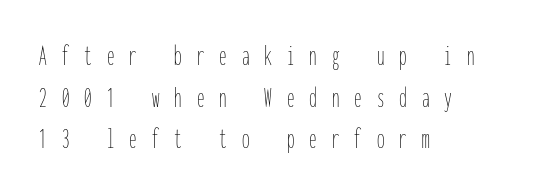
This sample keeps an unexceptional amount of space between lines. Tracking here is generous; glyphs stand well apart from one another. The foot of each line stays bare and open. You can tell it's not italic because the verticals are truly vertical.
